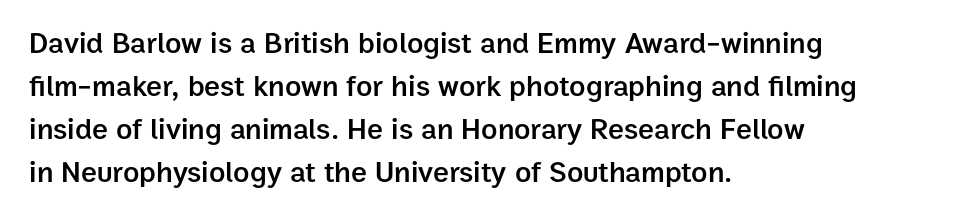
Q: Is the text bold? A: Semi-bold.
Q: Is the text italic (slanted)? A: No, it is upright.
Q: Is the typeface a serif or a sans-serif typeface? A: Sans-serif.
Q: Is the text underlined? A: No.
Q: How is the paragraph aligned? A: Left-aligned.
Q: Is the spacing between letters normal or unusually wide? A: Normal.
Q: Is the spacing between lines tight, normal or loose? A: Normal.
Q: Width (condensed, normal, or wide)? A: Normal.
Q: Stroke contrast? A: Low.
Q: x-height? A: Medium.
Q: Monospaced? A: No.
